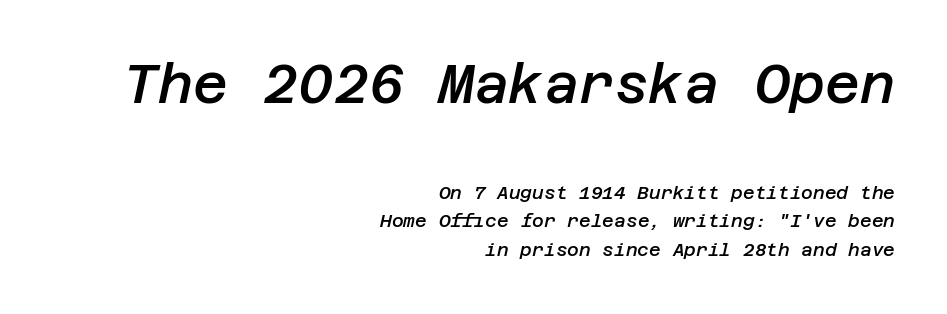
Q: Is the text bold? A: Semi-bold.
Q: Is the text italic (slanted)? A: Yes, it leans right by about 12 degrees.
Q: Is the text underlined? A: No.
Q: How is the paragraph aligned? A: Right-aligned.
Q: Is the spacing between letters normal or unusually wide? A: Normal.
Q: Is the spacing between lines tight, normal or loose? A: Normal.
Q: Which block of text is set in a larger size, the first (top) or the second (bottom)? A: The first (top) one.
Q: Width (condensed, normal, or wide)? A: Normal.
Q: Stroke contrast? A: Low.
Q: x-height? A: Large.
